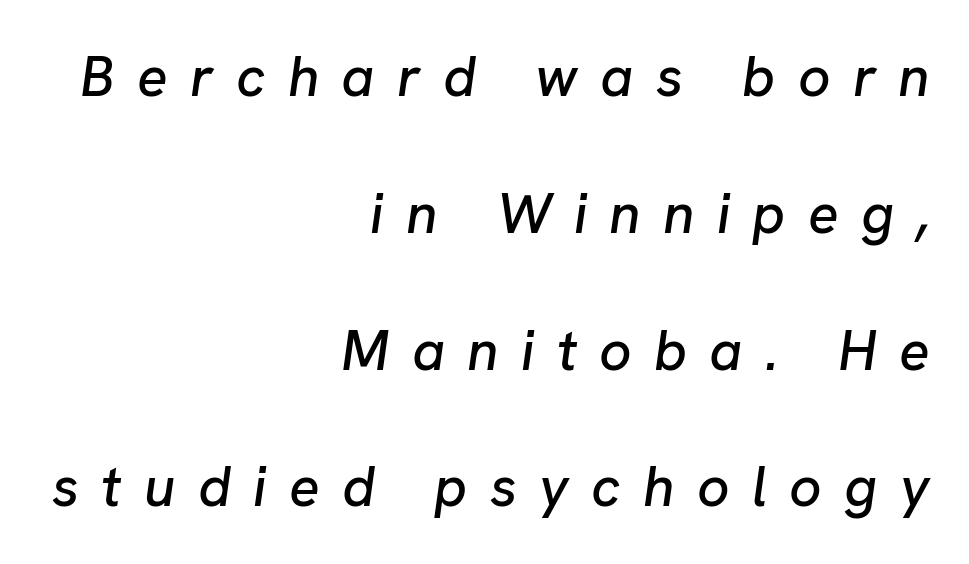
The image shows 57 px text type, italic (leaning right); set right-aligned, loose line spacing (2.4x), unusually wide letter spacing (+0.39 em), not underlined; low stroke contrast and a medium x-height.
